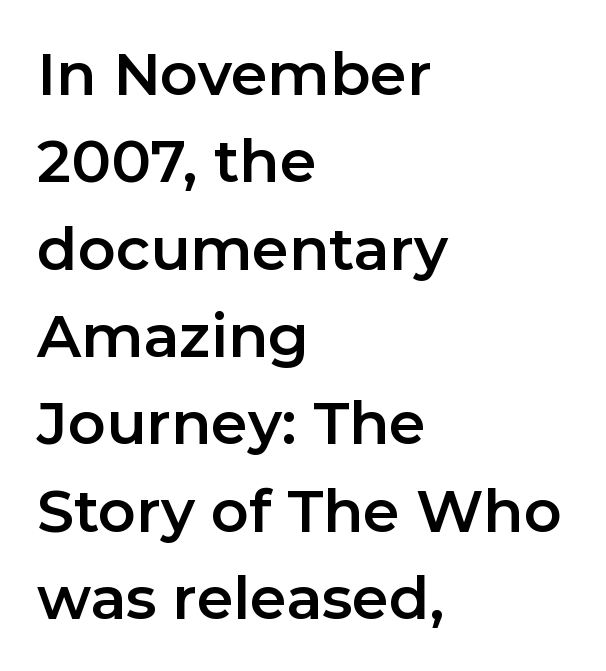
Q: Is the text italic (slanted)? A: No, it is upright.
Q: Is the typeface a serif or a sans-serif typeface? A: Sans-serif.
Q: Is the text underlined? A: No.
Q: How is the paragraph aligned? A: Left-aligned.
Q: Is the spacing between letters normal or unusually wide? A: Normal.
Q: Is the spacing between lines tight, normal or loose? A: Normal.
Q: Width (condensed, normal, or wide)? A: Normal.
Q: Stroke contrast? A: Low.
Q: x-height? A: Medium.
Q: Monospaced? A: No.
